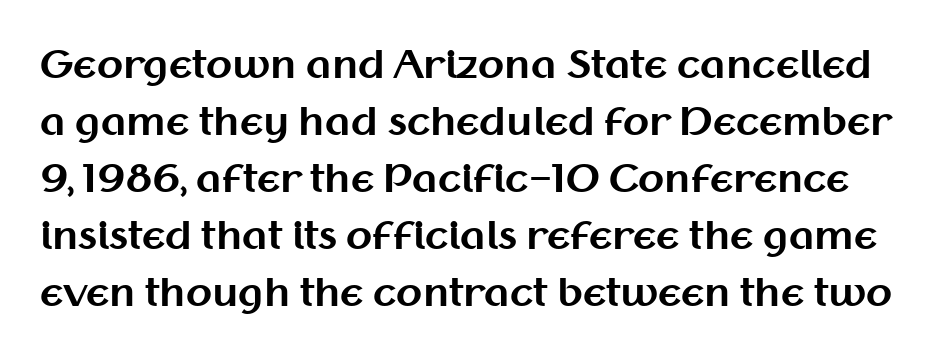
Q: Is the text bold? A: Yes.
Q: Is the text italic (slanted)? A: No, it is upright.
Q: Is the typeface a serif or a sans-serif typeface? A: Sans-serif.
Q: Is the text underlined? A: No.
Q: Is the spacing between letters normal or unusually wide? A: Normal.
Q: Is the spacing between lines tight, normal or loose? A: Normal.
Q: Width (condensed, normal, or wide)? A: Normal.
Q: Stroke contrast? A: Medium.
Q: x-height? A: Medium.
Q: Monospaced? A: No.
